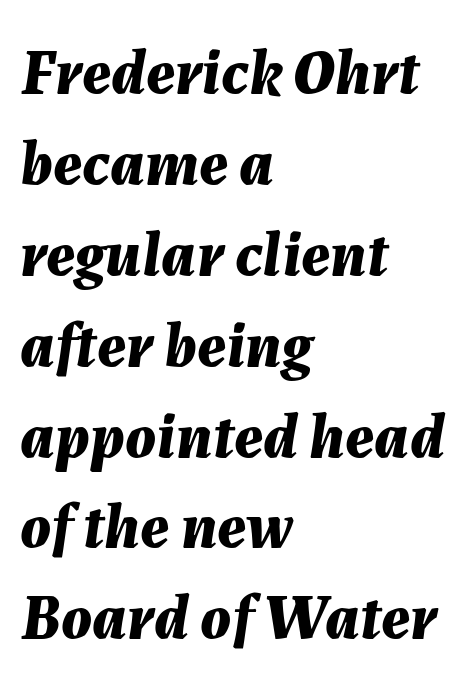
A typesetter would call this leading conventional body-copy spacing. The baseline area is clear. Compared with typical body copy, the letter spacing here is the same. The paragraph shown leans on its left margin. A full-strength bold gives these letters their thick strokes.
